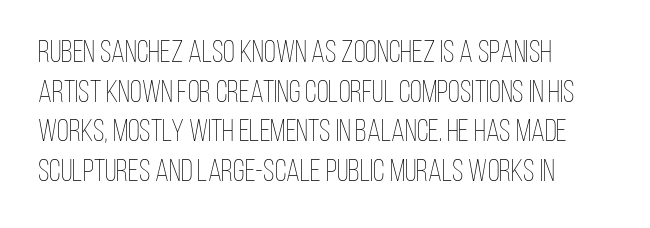
{"italic": "no", "bold": "no", "weight": "thin", "width": "condensed", "stroke_contrast": "low", "x_height": "large", "monospaced": "no", "underline": "no", "align": "left", "line_spacing": "normal", "line_spacing_ratio": 1.28, "letter_spacing": "normal", "letter_spacing_em": 0.0, "glyph_px": 31}
